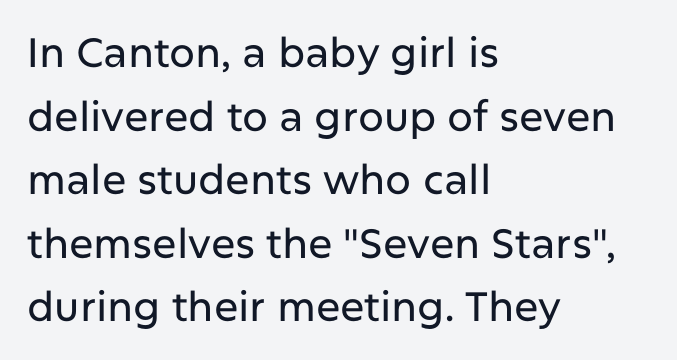
Q: Is the text italic (slanted)? A: No, it is upright.
Q: Is the typeface a serif or a sans-serif typeface? A: Sans-serif.
Q: Is the text underlined? A: No.
Q: How is the paragraph aligned? A: Left-aligned.
Q: Is the spacing between letters normal or unusually wide? A: Normal.
Q: Is the spacing between lines tight, normal or loose? A: Normal.
Q: Width (condensed, normal, or wide)? A: Normal.
Q: Stroke contrast? A: Low.
Q: x-height? A: Medium.
Q: Monospaced? A: No.
